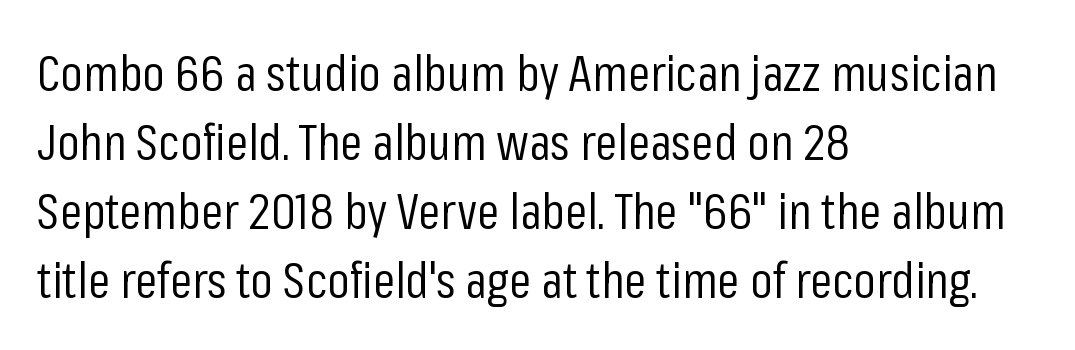
The image shows 50 px regular-weight, condensed sans-serif type, upright; set left-aligned, normal line spacing (1.38x), normal letter spacing, not underlined; low stroke contrast and a medium x-height.
